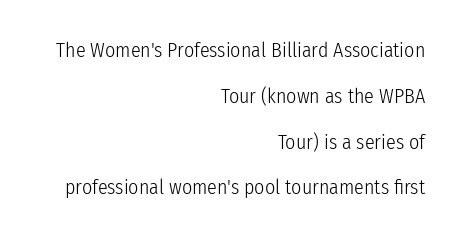
Q: Is the text bold? A: No.
Q: Is the text italic (slanted)? A: No, it is upright.
Q: Is the text underlined? A: No.
Q: How is the paragraph aligned? A: Right-aligned.
Q: Is the spacing between letters normal or unusually wide? A: Normal.
Q: Is the spacing between lines tight, normal or loose? A: Loose.
